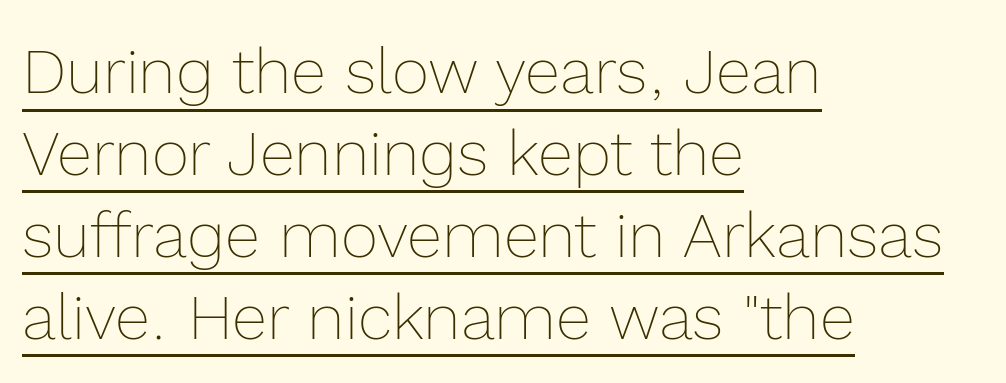
Q: Is the text bold? A: No.
Q: Is the text italic (slanted)? A: No, it is upright.
Q: Is the text underlined? A: Yes.
Q: How is the paragraph aligned? A: Left-aligned.
Q: Is the spacing between letters normal or unusually wide? A: Normal.
Q: Is the spacing between lines tight, normal or loose? A: Normal.
Q: Width (condensed, normal, or wide)? A: Normal.
Q: x-height? A: Medium.
Q: Monospaced? A: No.
